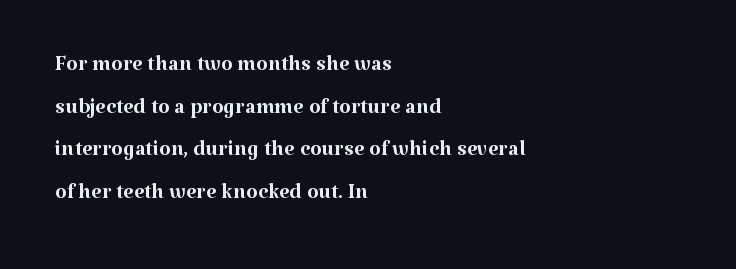
Q: Is the text bold? A: No.
Q: Is the text italic (slanted)? A: No, it is upright.
Q: Is the typeface a serif or a sans-serif typeface? A: Serif.
Q: Is the text underlined? A: No.
Q: How is the paragraph aligned? A: Left-aligned.
Q: Is the spacing between letters normal or unusually wide? A: Normal.
Q: Is the spacing between lines tight, normal or loose? A: Normal.
Q: Width (condensed, normal, or wide)? A: Normal.
Q: Stroke contrast? A: Medium.
Q: x-height? A: Medium.
Q: Monospaced? A: No.
